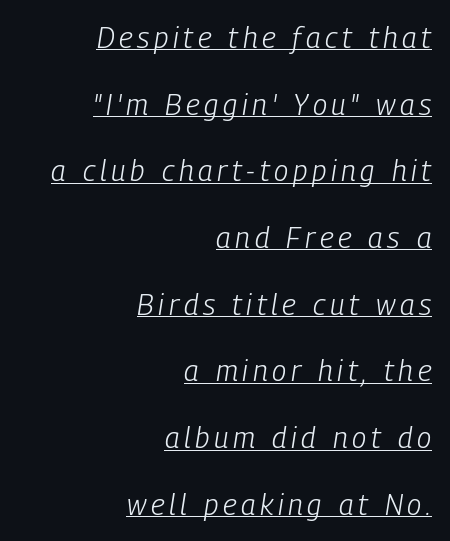
Q: Is the text bold? A: No.
Q: Is the text italic (slanted)? A: Yes, it leans right by about 9 degrees.
Q: Is the text underlined? A: Yes.
Q: How is the paragraph aligned? A: Right-aligned.
Q: Is the spacing between lines tight, normal or loose? A: Loose.
Q: Width (condensed, normal, or wide)? A: Condensed.
Q: Stroke contrast? A: Low.
Q: x-height? A: Medium.
Q: Monospaced? A: No.
